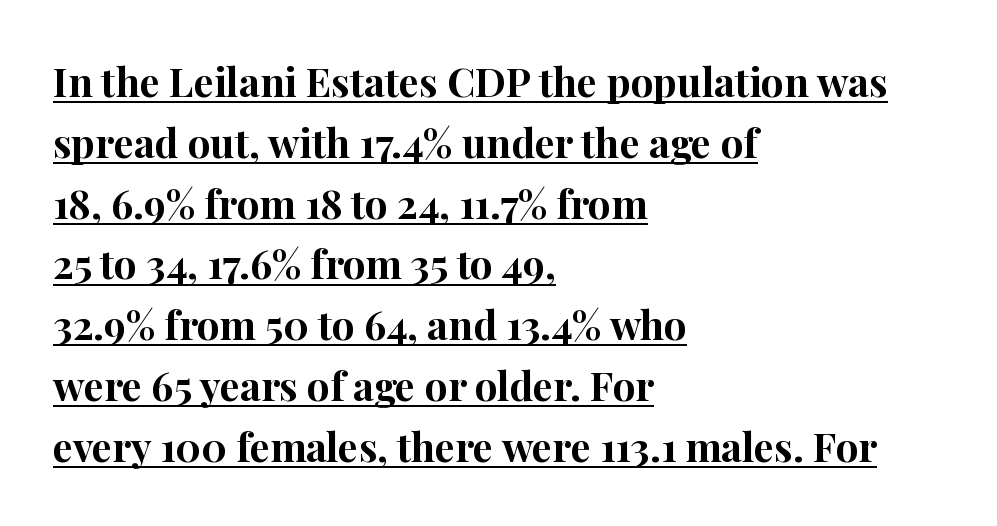
{"serif": "yes", "italic": "no", "bold": "yes", "weight": "bold", "width": "normal", "stroke_contrast": "high", "x_height": "medium", "monospaced": "no", "underline": "yes", "align": "left", "line_spacing": "normal", "line_spacing_ratio": 1.52, "letter_spacing": "normal", "letter_spacing_em": 0.0, "glyph_px": 40}
